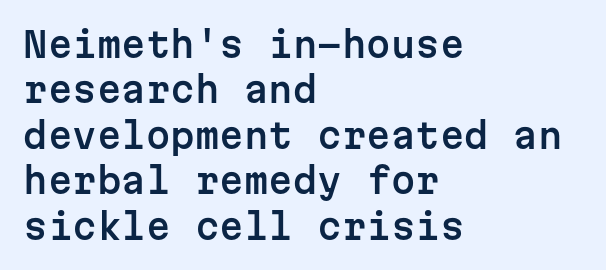
{"serif": "no", "italic": "no", "width": "normal", "stroke_contrast": "low", "x_height": "medium", "monospaced": "yes", "underline": "no", "align": "left", "line_spacing": "normal", "line_spacing_ratio": 1.3, "letter_spacing": "normal", "letter_spacing_em": 0.0, "glyph_px": 35}
